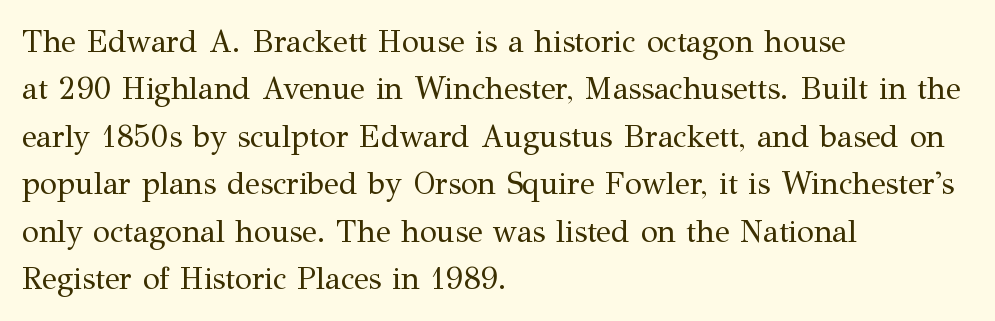
Q: Is the text bold? A: No.
Q: Is the text italic (slanted)? A: No, it is upright.
Q: Is the typeface a serif or a sans-serif typeface? A: Serif.
Q: Is the text underlined? A: No.
Q: How is the paragraph aligned? A: Left-aligned.
Q: Is the spacing between letters normal or unusually wide? A: Normal.
Q: Is the spacing between lines tight, normal or loose? A: Normal.
Q: Width (condensed, normal, or wide)? A: Normal.
Q: Stroke contrast? A: Medium.
Q: x-height? A: Medium.
Q: Monospaced? A: No.
